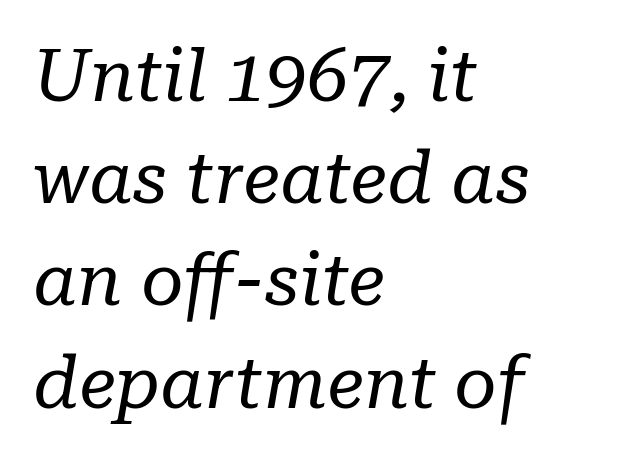
The image shows 73 px regular-weight serif type, italic (leaning right); set left-aligned, normal line spacing (1.4x), normal letter spacing, not underlined; low stroke contrast and a medium x-height.
